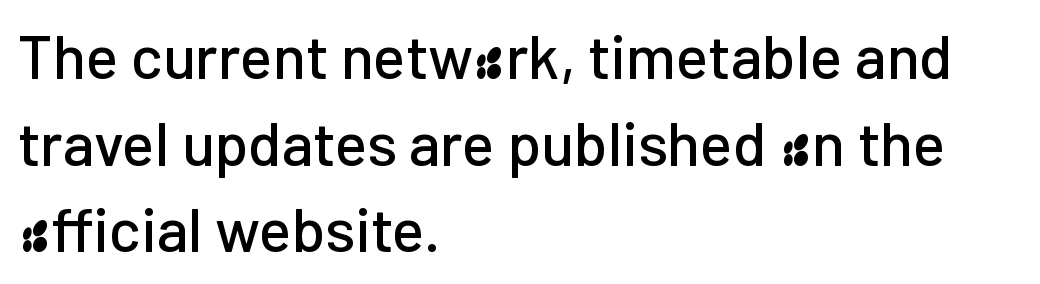
The image shows 61 px sans-serif type, upright; set left-aligned, normal line spacing (1.42x), normal letter spacing, not underlined; low stroke contrast and a medium x-height.
